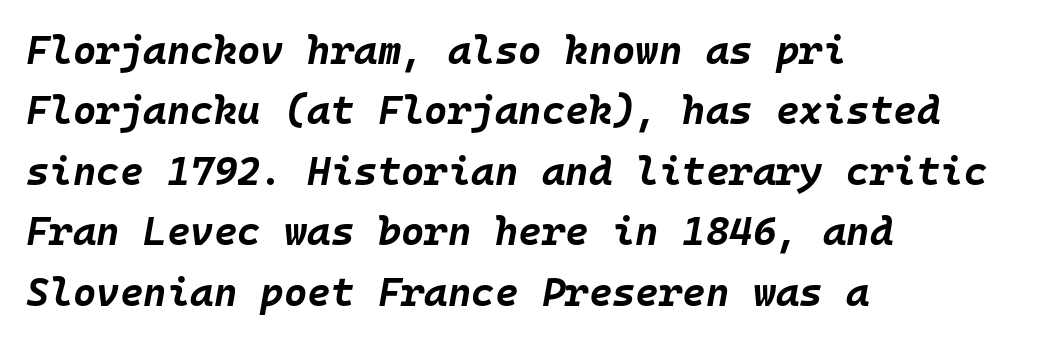
Does the leading feel generous? No, just average. The letters sit at their default tracking, neither squeezed nor spread. This is oblique type, the kind used for emphasis or titles. The baseline area is clear.
